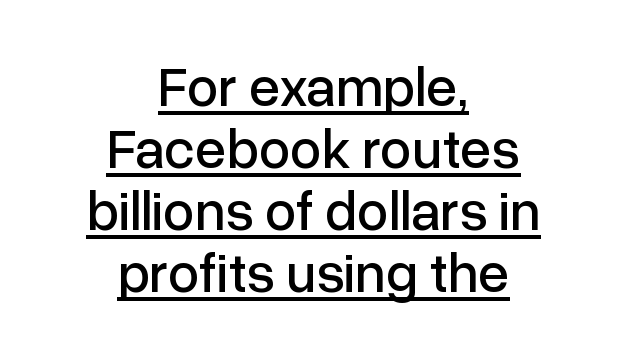
{"serif": "no", "italic": "no", "width": "normal", "stroke_contrast": "low", "x_height": "medium", "monospaced": "no", "underline": "yes", "align": "center", "line_spacing": "tight", "line_spacing_ratio": 1.11, "letter_spacing": "normal", "letter_spacing_em": 0.0, "glyph_px": 56}
